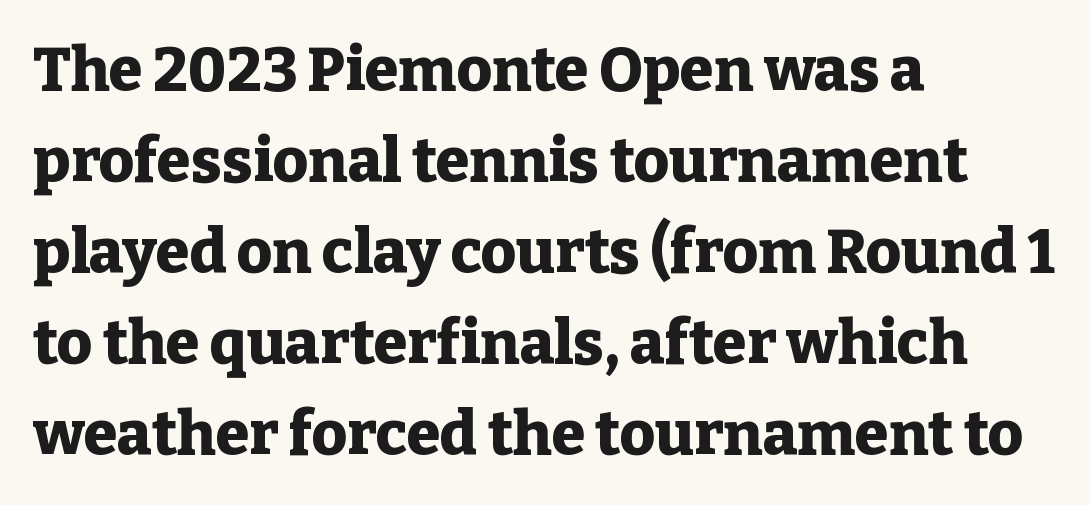
The image shows 61 px heavy serif type, upright; set left-aligned, normal line spacing (1.49x), normal letter spacing, not underlined; low stroke contrast and a medium x-height.
